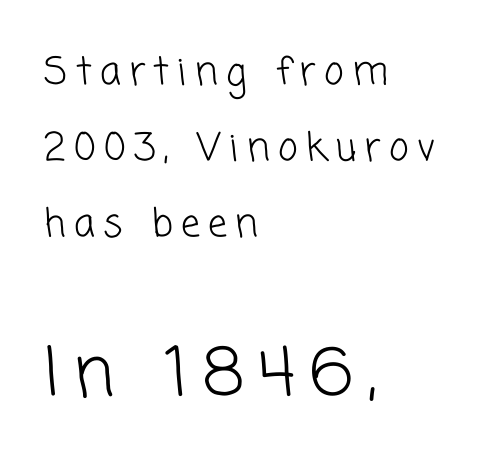
Descenders are the only things crossing below the line. The designer went with a sans here, leaving each stem footless. Short note: letters widely spaced. Every row of glyphs begins at an identical x-position on the left.
